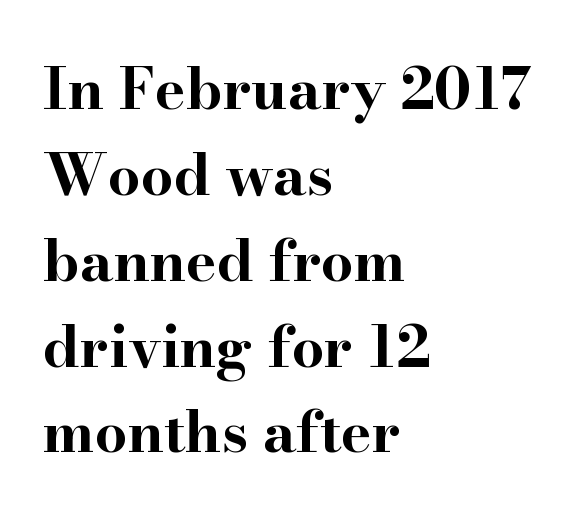
Q: Is the text bold? A: Yes.
Q: Is the text italic (slanted)? A: No, it is upright.
Q: Is the typeface a serif or a sans-serif typeface? A: Serif.
Q: Is the text underlined? A: No.
Q: How is the paragraph aligned? A: Left-aligned.
Q: Is the spacing between letters normal or unusually wide? A: Normal.
Q: Is the spacing between lines tight, normal or loose? A: Normal.
Q: Width (condensed, normal, or wide)? A: Wide.
Q: Stroke contrast? A: High.
Q: x-height? A: Small.
Q: Monospaced? A: No.
